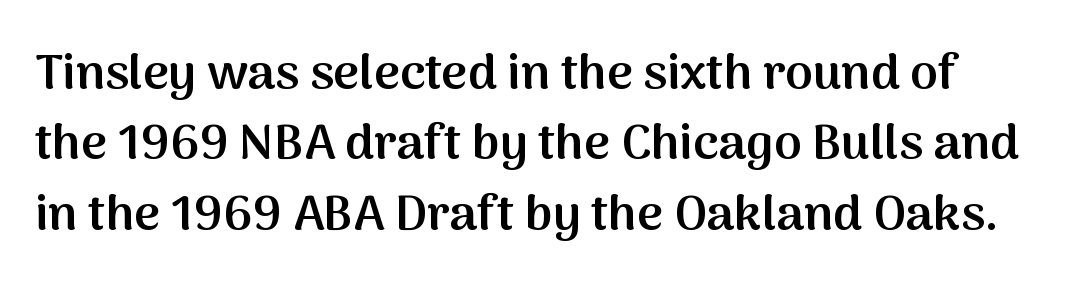
Q: Is the text bold? A: Semi-bold.
Q: Is the text italic (slanted)? A: No, it is upright.
Q: Is the typeface a serif or a sans-serif typeface? A: Sans-serif.
Q: Is the text underlined? A: No.
Q: Is the spacing between letters normal or unusually wide? A: Normal.
Q: Is the spacing between lines tight, normal or loose? A: Normal.
Q: Width (condensed, normal, or wide)? A: Normal.
Q: Stroke contrast? A: Medium.
Q: x-height? A: Medium.
Q: Monospaced? A: No.
